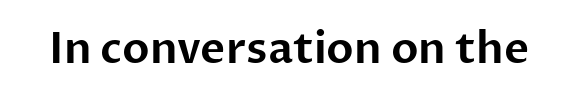
Plain, unruled lines of type. The font's upright variant was chosen for this text. I'd call this a sans setting — the letters go barefoot. Varying glyph widths throughout — classic text-font behaviour. How are the letters spaced? Ordinarily, with no added tracking.
